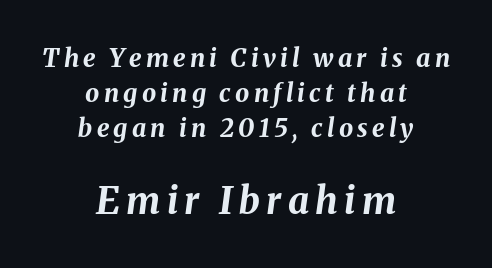
{"italic": "yes", "lean": "right", "slant_degrees": 8, "bold": "yes", "weight": "bold", "width": "normal", "stroke_contrast": "medium", "x_height": "medium", "monospaced": "no", "underline": "no", "align": "center", "line_spacing": "normal", "line_spacing_ratio": 1.41, "larger_block": "second", "size_ratio": 1.48, "glyph_px": 37}
